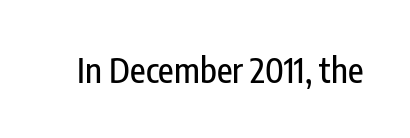
{"serif": "no", "italic": "no", "width": "condensed", "stroke_contrast": "low", "x_height": "medium", "monospaced": "no", "underline": "no", "letter_spacing": "normal", "letter_spacing_em": 0.0, "glyph_px": 34}
